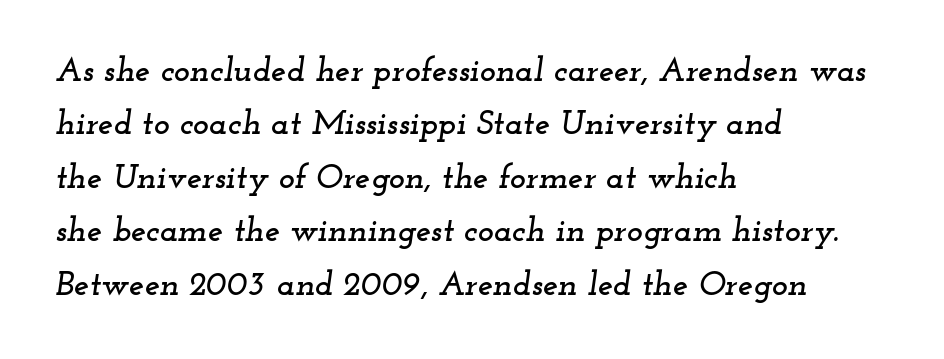
The image shows 34 px wide serif type, italic (leaning right); set left-aligned, normal line spacing (1.57x), normal letter spacing, not underlined; low stroke contrast and a small x-height.
